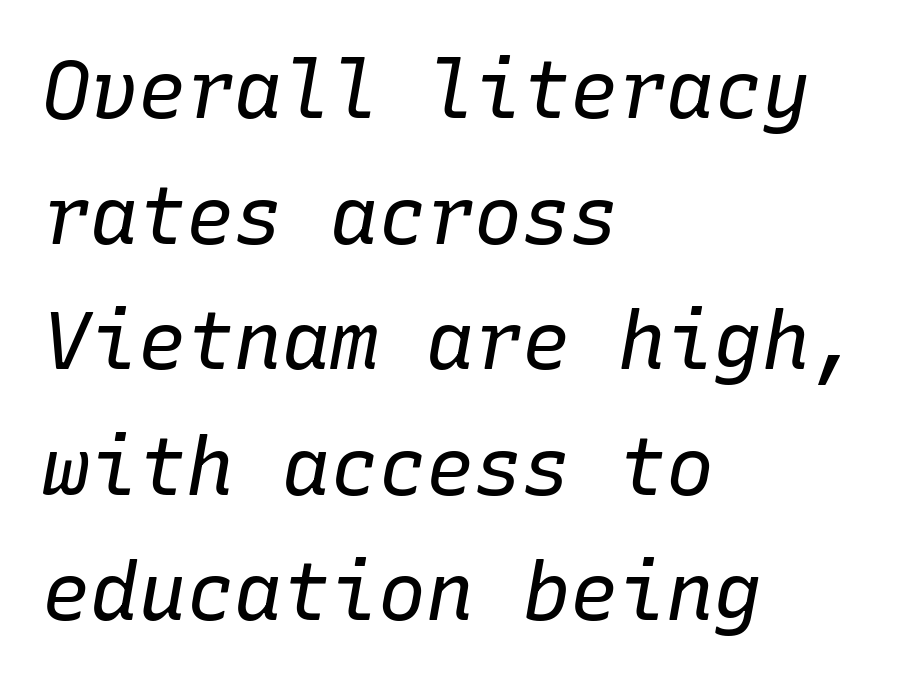
Q: Is the text bold? A: No.
Q: Is the text italic (slanted)? A: Yes, it leans right by about 10 degrees.
Q: Is the text underlined? A: No.
Q: How is the paragraph aligned? A: Left-aligned.
Q: Is the spacing between letters normal or unusually wide? A: Normal.
Q: Is the spacing between lines tight, normal or loose? A: Normal.
Q: Width (condensed, normal, or wide)? A: Normal.
Q: Stroke contrast? A: Low.
Q: x-height? A: Medium.
Q: Monospaced? A: Yes.
